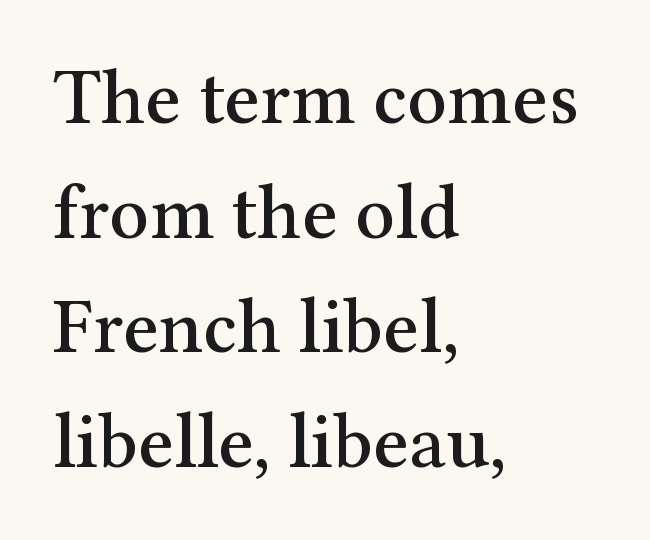
Between one letter and the next there's only the usual sliver of space. You can tell from the footed stems that serif type was used. Short and long lines alike share a common starting point at left. A typesetter would call this leading conventional body-copy spacing.
